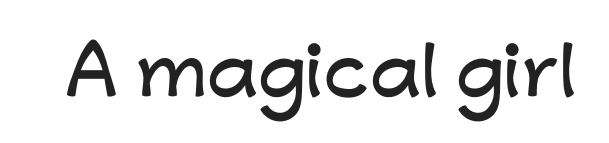
{"serif": "no", "italic": "no", "width": "wide", "stroke_contrast": "low", "x_height": "medium", "monospaced": "no", "underline": "no", "letter_spacing": "normal", "letter_spacing_em": 0.0, "glyph_px": 64}
